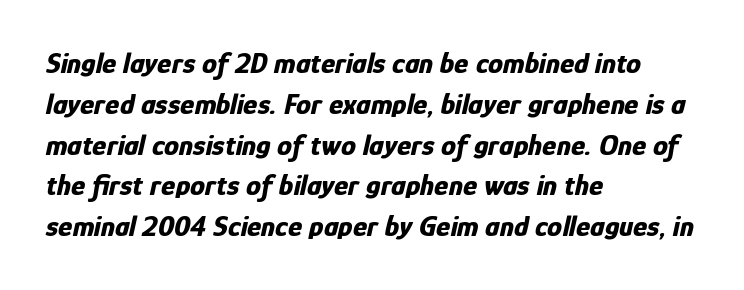
The image shows 30 px bold, condensed type, italic (leaning right); set left-aligned, normal line spacing (1.36x), normal letter spacing, not underlined; low stroke contrast and a medium x-height.
